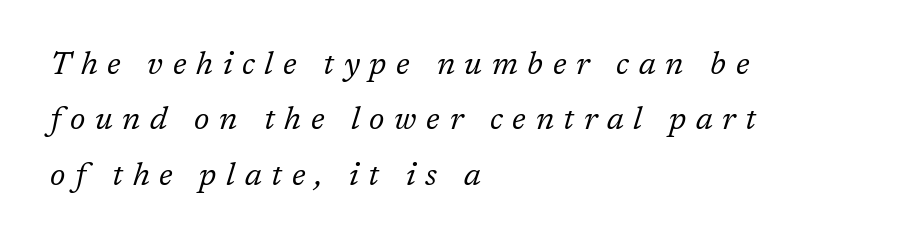
The font family rendered here belongs to the serif group. The gap between lines stays unmarked. You could not count columns in this text — the font is proportionally spaced. Inter-character spacing is expanded well beyond the font's built-in metrics.
